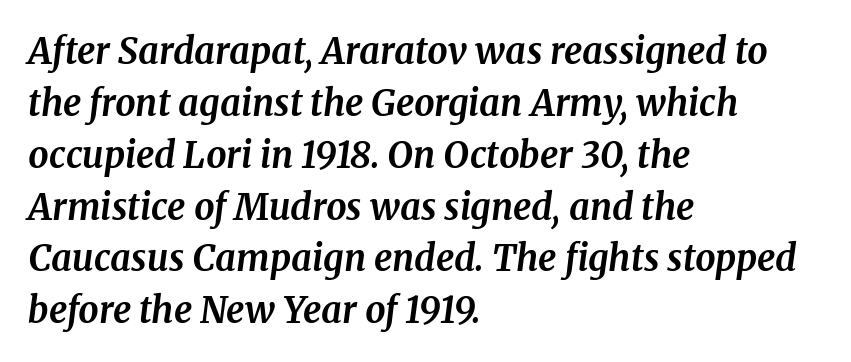
The image shows 36 px bold serif type, italic (leaning right); set left-aligned, normal line spacing (1.44x), normal letter spacing, not underlined; medium stroke contrast and a medium x-height.
